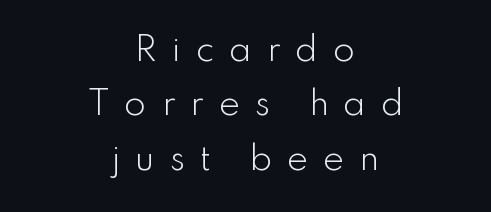
The image shows 32 px light sans-serif type, upright; set centered, normal line spacing (1.7x), unusually wide letter spacing (+0.46 em), not underlined; low stroke contrast and a small x-height.
